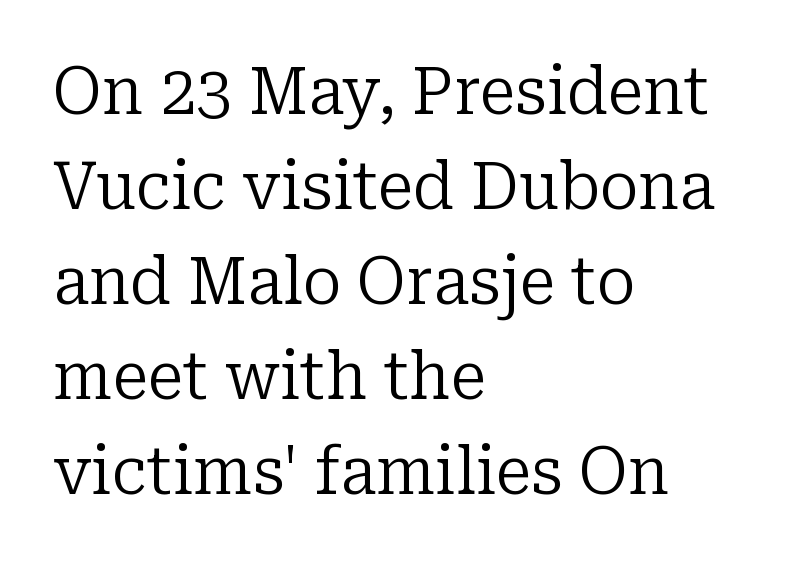
The image shows 65 px regular-weight serif type, upright; set left-aligned, normal line spacing (1.46x), normal letter spacing, not underlined; low stroke contrast and a medium x-height.
